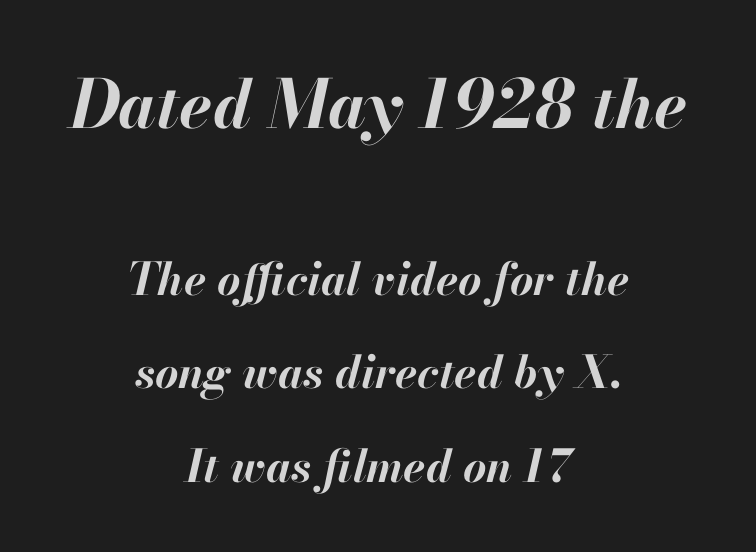
The line texture is even and compact thanks to regular tracking. Italic? Definitely — the glyphs are oblique. Thick stems and heavy bowls — unmistakably bold. The passage shown is typed in a proportional face where columns would drift. Reading top to bottom, the characters get smaller at the block break. The line-height multiplier appears high, well above default.
